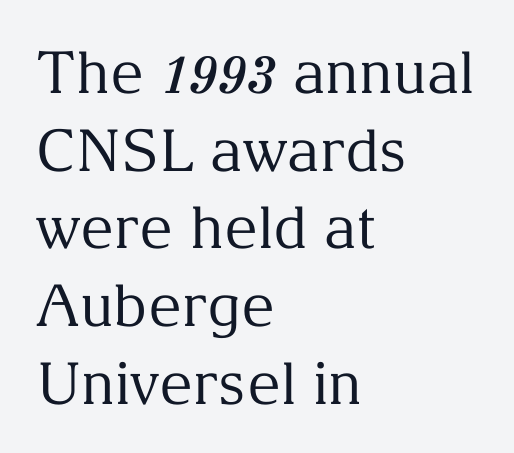
The image shows 58 px regular-weight serif type, upright; set left-aligned, normal line spacing (1.34x), normal letter spacing, not underlined; medium stroke contrast and a medium x-height.
